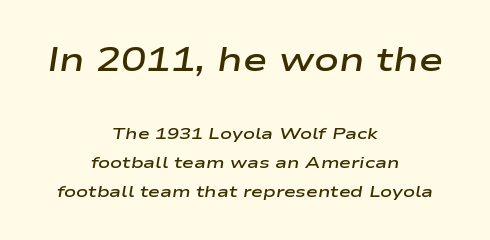
{"italic": "yes", "lean": "right", "slant_degrees": 9, "bold": "semi", "weight": "semibold", "width": "wide", "stroke_contrast": "low", "x_height": "medium", "monospaced": "no", "underline": "no", "align": "center", "line_spacing_ratio": 1.79, "letter_spacing": "normal", "letter_spacing_em": 0.0, "larger_block": "first", "size_ratio": 2.06, "glyph_px": 33}
